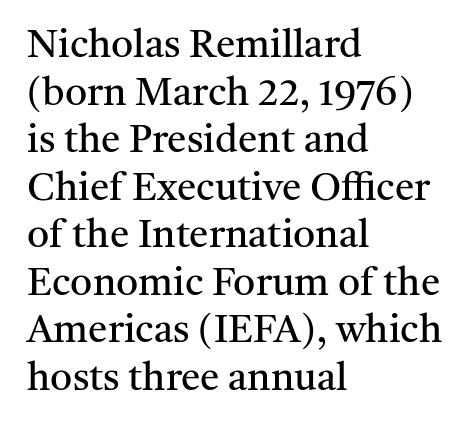
Q: Is the text bold? A: No.
Q: Is the text italic (slanted)? A: No, it is upright.
Q: Is the typeface a serif or a sans-serif typeface? A: Serif.
Q: Is the text underlined? A: No.
Q: How is the paragraph aligned? A: Left-aligned.
Q: Is the spacing between letters normal or unusually wide? A: Normal.
Q: Width (condensed, normal, or wide)? A: Normal.
Q: Stroke contrast? A: Medium.
Q: x-height? A: Medium.
Q: Monospaced? A: No.
